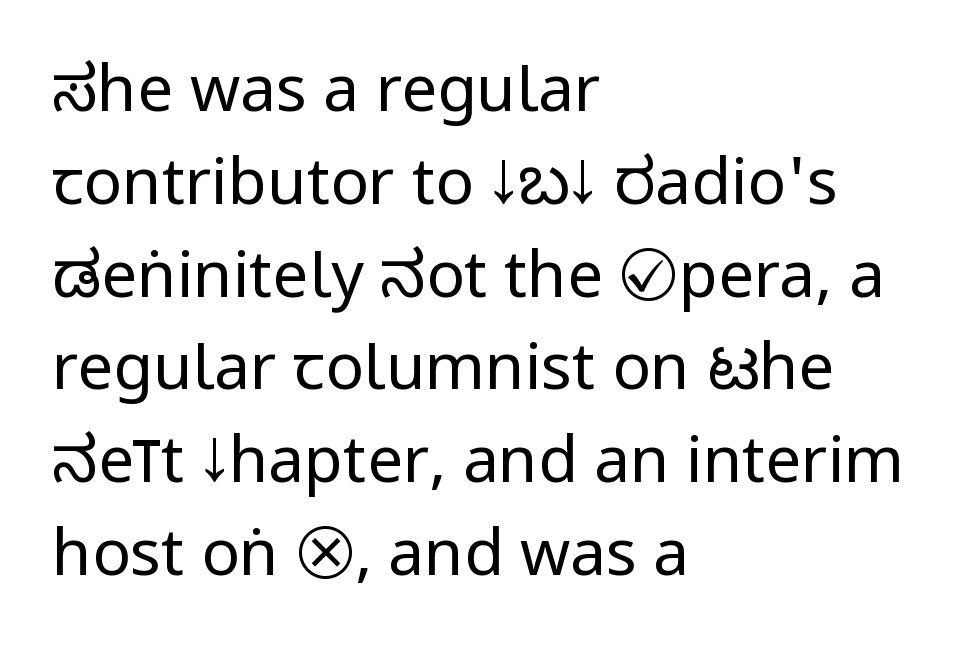
The image shows 64 px regular-weight, condensed sans-serif type, upright; set left-aligned, normal line spacing (1.45x), normal letter spacing, not underlined; low stroke contrast and a large x-height.
